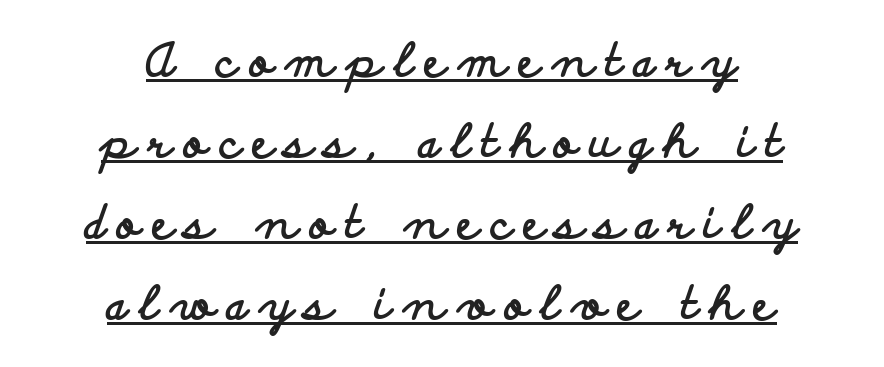
Q: Is the text bold? A: Yes.
Q: Is the text italic (slanted)? A: Yes.
Q: Is the typeface a serif or a sans-serif typeface? A: Sans-serif.
Q: Is the text underlined? A: Yes.
Q: How is the paragraph aligned? A: Centered.
Q: Is the spacing between letters normal or unusually wide? A: Unusually wide.
Q: Width (condensed, normal, or wide)? A: Wide.
Q: Stroke contrast? A: Low.
Q: x-height? A: Small.
Q: Monospaced? A: No.
